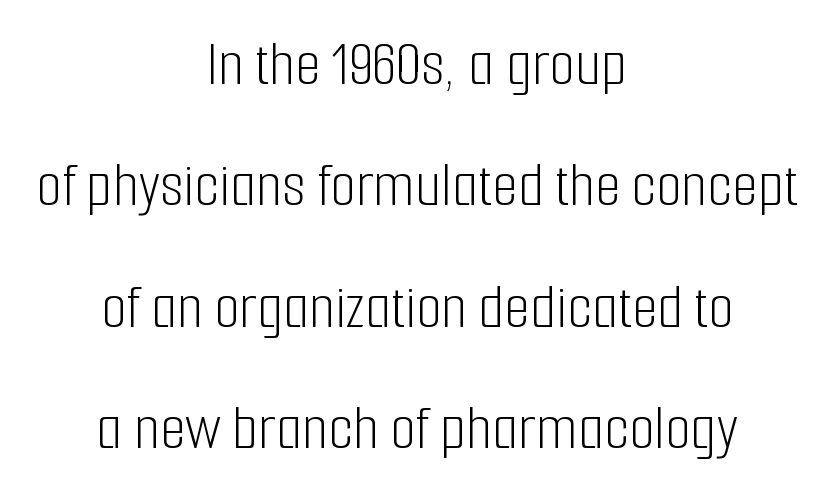
Q: Is the text bold? A: No.
Q: Is the text italic (slanted)? A: No, it is upright.
Q: Is the typeface a serif or a sans-serif typeface? A: Sans-serif.
Q: Is the text underlined? A: No.
Q: How is the paragraph aligned? A: Centered.
Q: Is the spacing between letters normal or unusually wide? A: Normal.
Q: Width (condensed, normal, or wide)? A: Condensed.
Q: Stroke contrast? A: Low.
Q: x-height? A: Medium.
Q: Monospaced? A: No.
